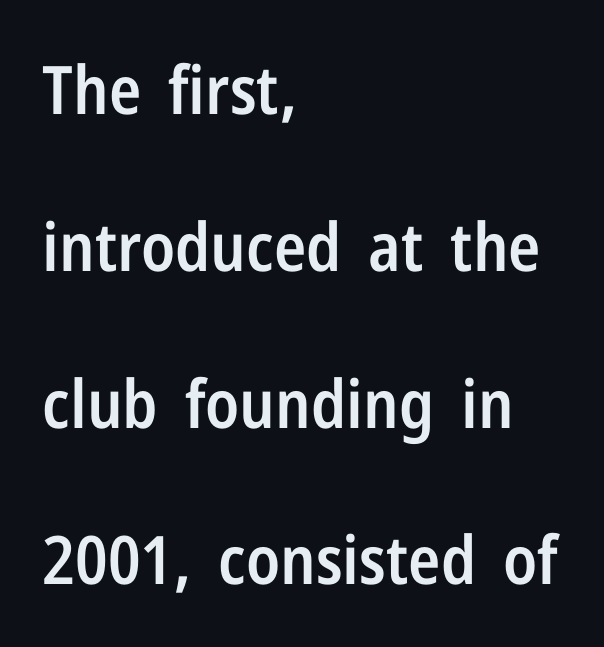
In terms of leading, this rendering errs on the spacious side. Short and long lines alike share a common starting point at left. The baseline area is clear. Ascenders rise straight up at ninety degrees.
